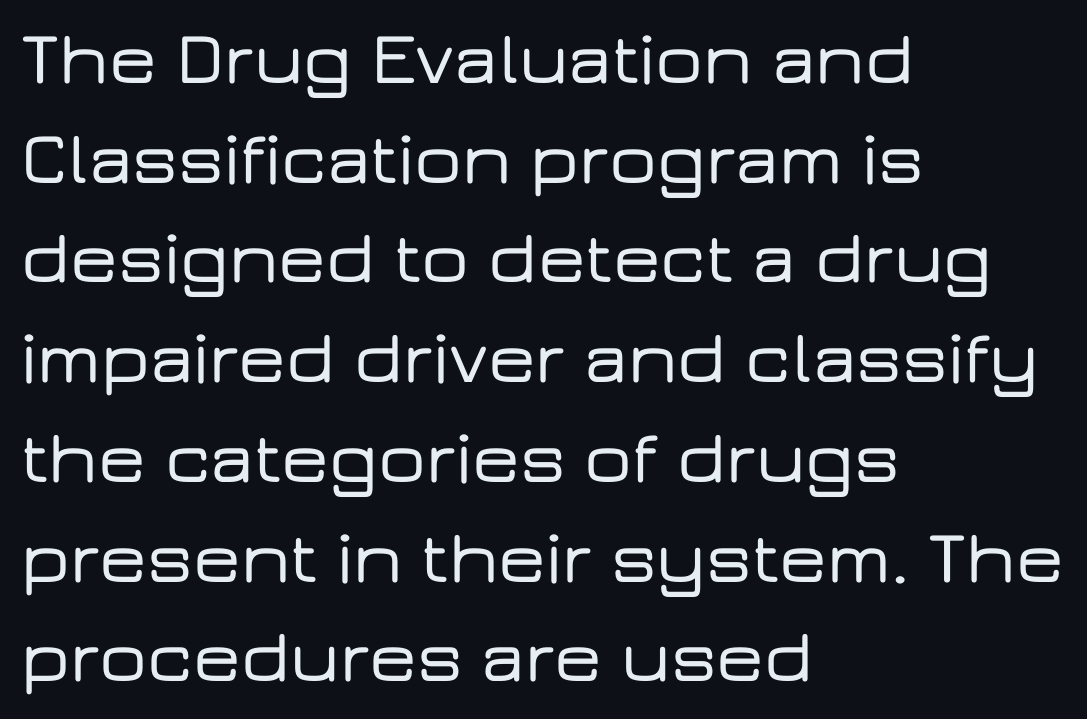
Q: Is the text italic (slanted)? A: No, it is upright.
Q: Is the typeface a serif or a sans-serif typeface? A: Sans-serif.
Q: Is the text underlined? A: No.
Q: How is the paragraph aligned? A: Left-aligned.
Q: Is the spacing between letters normal or unusually wide? A: Normal.
Q: Is the spacing between lines tight, normal or loose? A: Normal.
Q: Width (condensed, normal, or wide)? A: Wide.
Q: Stroke contrast? A: Low.
Q: x-height? A: Medium.
Q: Monospaced? A: No.
